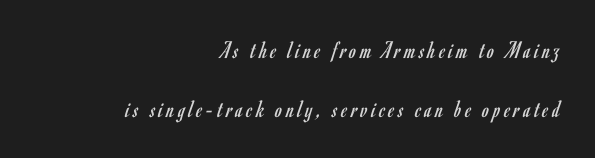
The image shows 25 px text type; set right-aligned, loose line spacing (2.35x), not underlined.
